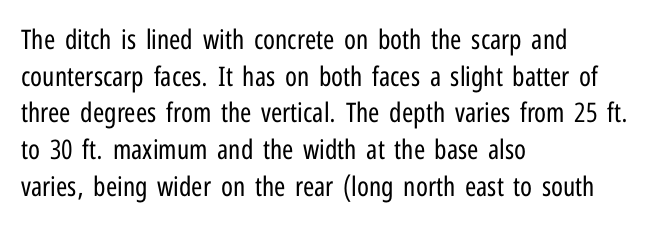
The image shows 27 px text type, upright; set left-aligned, normal line spacing (1.36x), normal letter spacing, not underlined.
